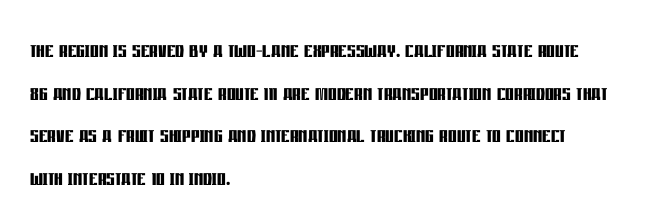
Q: Is the text bold? A: Yes.
Q: Is the text italic (slanted)? A: No, it is upright.
Q: Is the text underlined? A: No.
Q: How is the paragraph aligned? A: Left-aligned.
Q: Is the spacing between letters normal or unusually wide? A: Normal.
Q: Is the spacing between lines tight, normal or loose? A: Normal.
